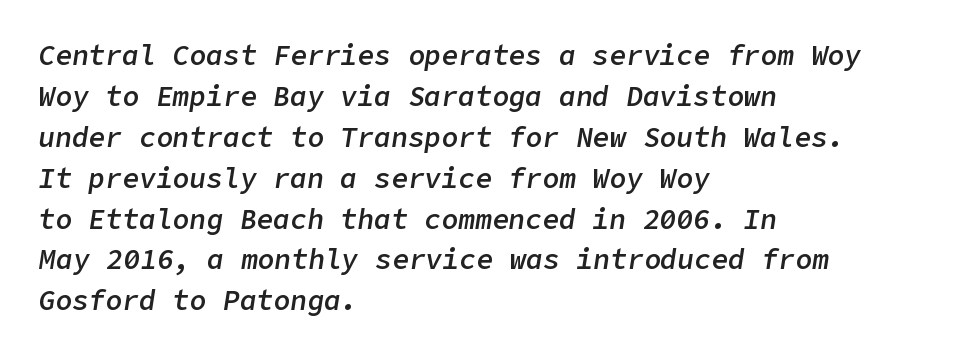
Q: Is the text bold? A: Semi-bold.
Q: Is the text italic (slanted)? A: Yes, it leans right by about 9 degrees.
Q: Is the text underlined? A: No.
Q: How is the paragraph aligned? A: Left-aligned.
Q: Is the spacing between letters normal or unusually wide? A: Normal.
Q: Is the spacing between lines tight, normal or loose? A: Normal.
Q: Width (condensed, normal, or wide)? A: Normal.
Q: Stroke contrast? A: Low.
Q: x-height? A: Medium.
